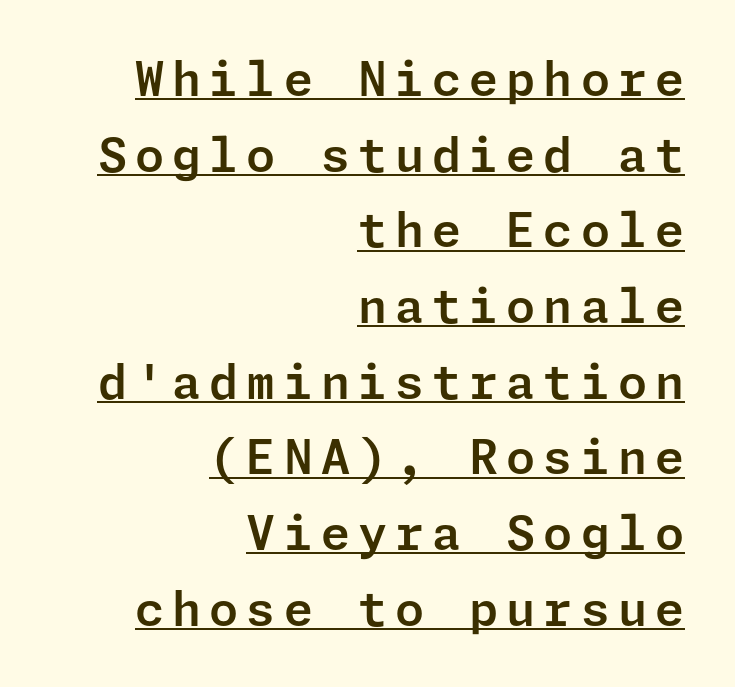
The image shows 47 px sans-serif type, upright; set right-aligned, normal line spacing (1.61x), underlined; low stroke contrast and a medium x-height.
